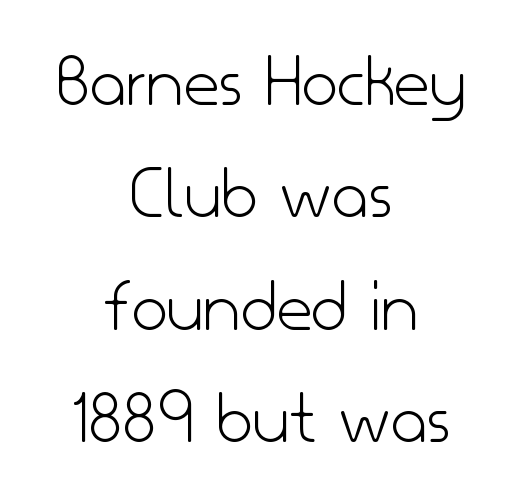
Lines of text with bare space underneath. Posture: upright roman. The designer left line spacing at the default. The passage shown is typeset with a sans-serif family.
